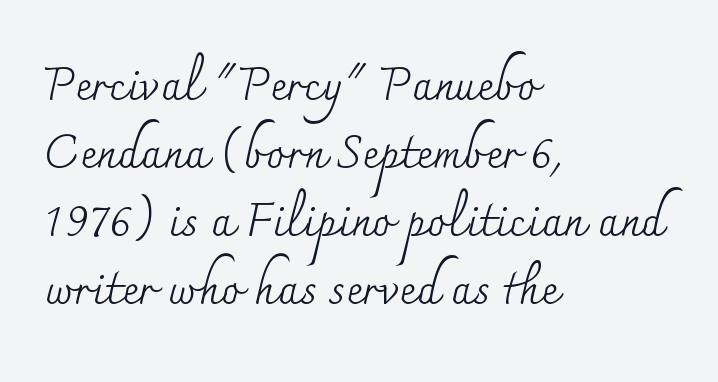
Q: Is the text bold? A: No.
Q: Is the text italic (slanted)? A: Yes.
Q: Is the typeface a serif or a sans-serif typeface? A: Serif.
Q: Is the text underlined? A: No.
Q: How is the paragraph aligned? A: Left-aligned.
Q: Is the spacing between letters normal or unusually wide? A: Normal.
Q: Is the spacing between lines tight, normal or loose? A: Normal.
Q: Width (condensed, normal, or wide)? A: Normal.
Q: Stroke contrast? A: Medium.
Q: x-height? A: Small.
Q: Monospaced? A: No.
